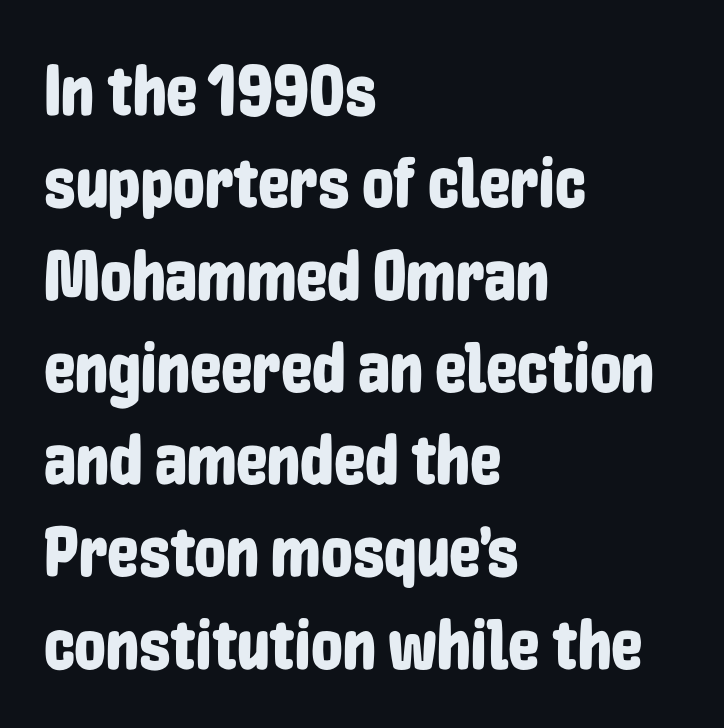
The image shows 71 px condensed sans-serif type, upright; set left-aligned, normal line spacing (1.3x), normal letter spacing, not underlined; low stroke contrast and a medium x-height.
